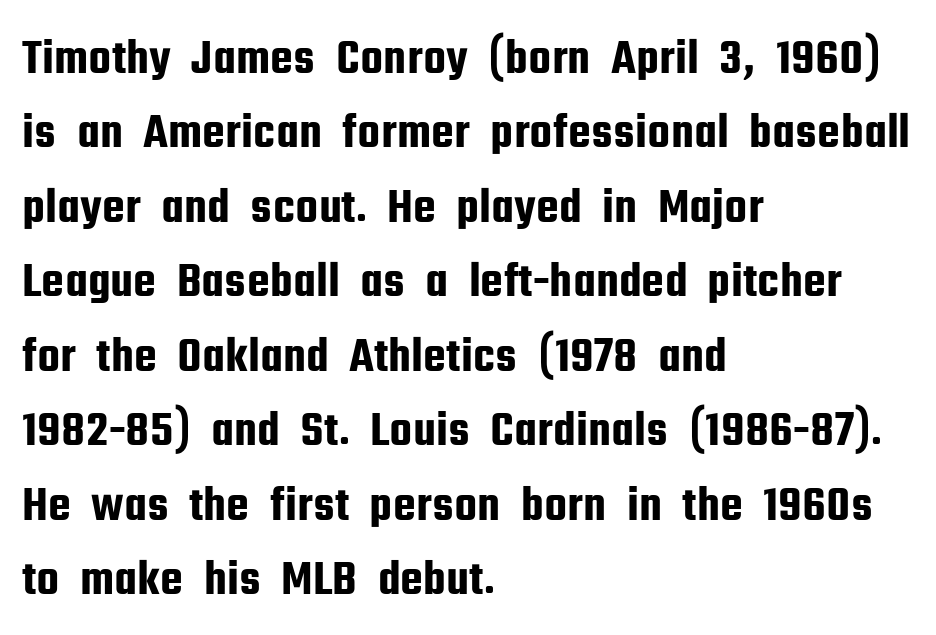
{"serif": "no", "italic": "no", "width": "condensed", "stroke_contrast": "low", "x_height": "medium", "monospaced": "no", "underline": "no", "align": "left", "line_spacing": "normal", "line_spacing_ratio": 1.46, "letter_spacing": "normal", "letter_spacing_em": 0.0, "glyph_px": 51}
